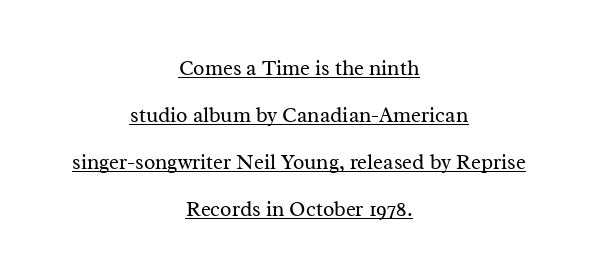
The paragraph has two soft edges and a firm central axis. The face looks like a standard text weight, possibly lighter. Loosely led — the rows are spread out. Observe the ordinary spacing: letters are neighbours, not strangers. Underlined type.
